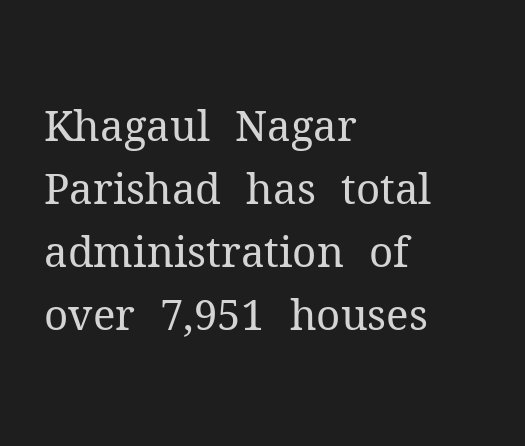
The image shows 42 px regular-weight serif type, upright; set left-aligned, normal line spacing (1.5x), normal letter spacing, not underlined; medium stroke contrast and a medium x-height.
